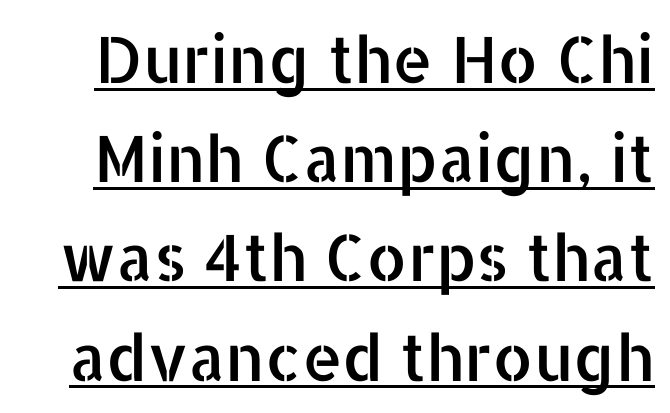
Q: Is the text italic (slanted)? A: No, it is upright.
Q: Is the typeface a serif or a sans-serif typeface? A: Sans-serif.
Q: Is the text underlined? A: Yes.
Q: Is the spacing between letters normal or unusually wide? A: Normal.
Q: Is the spacing between lines tight, normal or loose? A: Normal.
Q: Width (condensed, normal, or wide)? A: Normal.
Q: Stroke contrast? A: Low.
Q: x-height? A: Medium.
Q: Monospaced? A: No.
